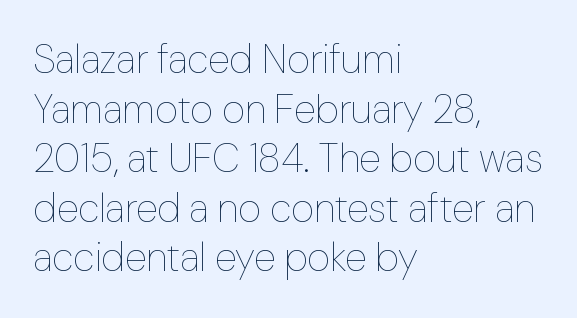
The image shows 40 px thin type, upright; set left-aligned, line spacing 1.24x, normal letter spacing, not underlined; low stroke contrast and a medium x-height.
